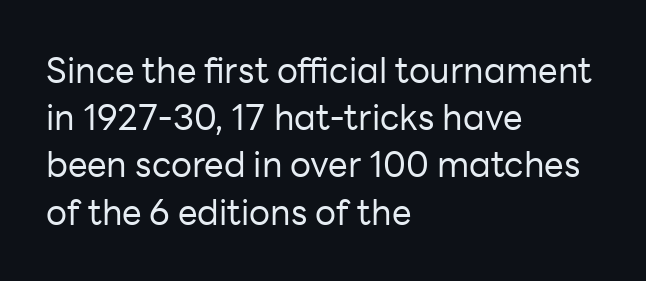
Posture: vertical. How would I describe the line gaps? Plain and ordinary. Type without underlining. Teacher's note: observe the even left margin — that is flush-left alignment. Characters follow at the spacing the type designer built in. Summary of weight: not heavy and not bold.
